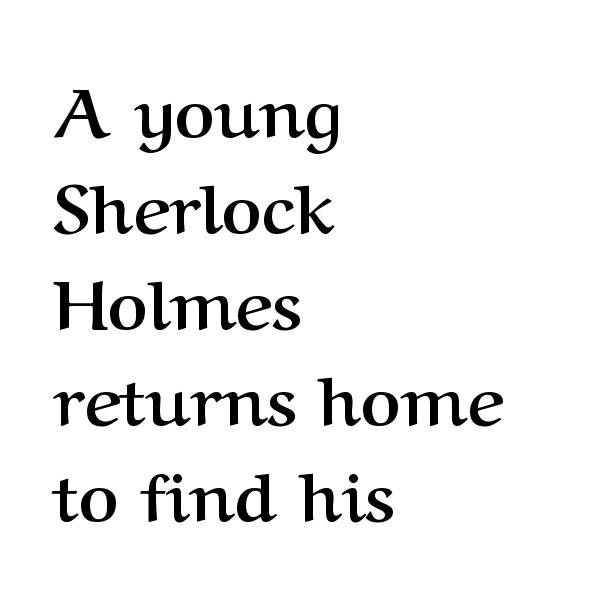
Q: Is the text bold? A: Yes.
Q: Is the text italic (slanted)? A: No, it is upright.
Q: Is the typeface a serif or a sans-serif typeface? A: Serif.
Q: Is the text underlined? A: No.
Q: How is the paragraph aligned? A: Left-aligned.
Q: Is the spacing between letters normal or unusually wide? A: Normal.
Q: Is the spacing between lines tight, normal or loose? A: Normal.
Q: Width (condensed, normal, or wide)? A: Normal.
Q: Stroke contrast? A: Medium.
Q: x-height? A: Medium.
Q: Monospaced? A: No.
